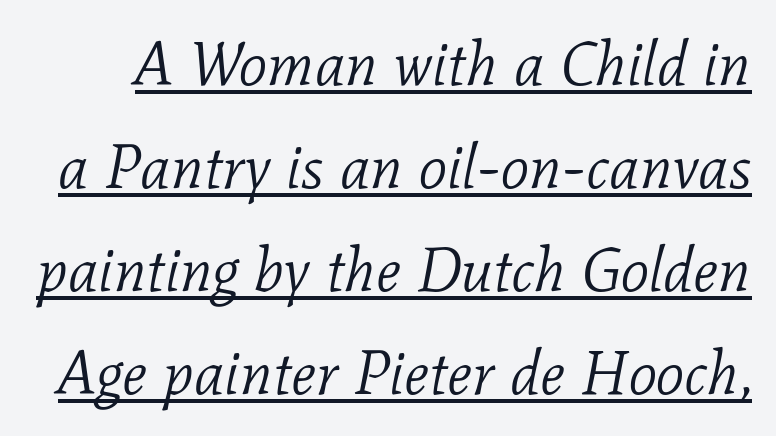
The image shows 62 px light serif type, italic (leaning right); set normal line spacing (1.66x), normal letter spacing, underlined; low stroke contrast and a medium x-height.
